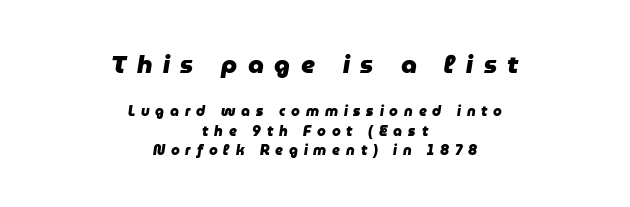
{"italic": "yes", "lean": "right", "slant_degrees": 9, "bold": "yes", "underline": "no", "align": "center", "line_spacing": "normal", "line_spacing_ratio": 1.4, "letter_spacing": "wide", "letter_spacing_em": 0.42, "larger_block": "first", "size_ratio": 1.79, "glyph_px": 25}
